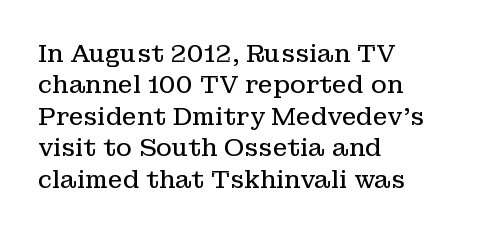
{"italic": "no", "bold": "no", "underline": "no", "align": "left", "line_spacing": "normal", "line_spacing_ratio": 1.31, "letter_spacing": "normal", "letter_spacing_em": 0.0, "glyph_px": 24}
